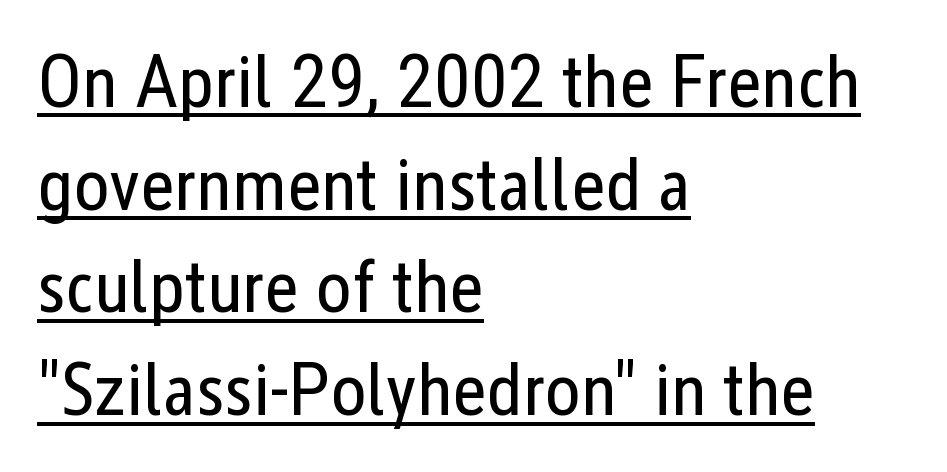
The image shows 75 px regular-weight, condensed sans-serif type, upright; set left-aligned, normal line spacing (1.37x), normal letter spacing, underlined; low stroke contrast and a medium x-height.
